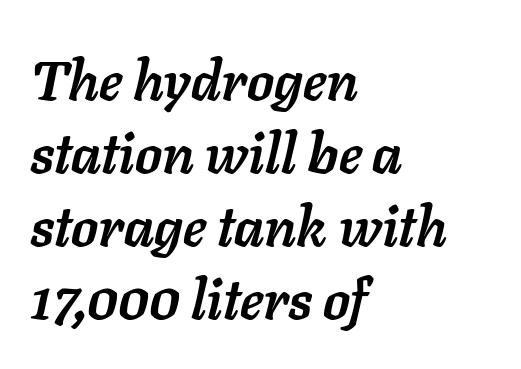
{"italic": "yes", "lean": "right", "slant_degrees": 11, "bold": "yes", "weight": "semibold", "width": "normal", "stroke_contrast": "low", "x_height": "medium", "monospaced": "no", "underline": "no", "align": "left", "line_spacing": "normal", "line_spacing_ratio": 1.33, "letter_spacing": "normal", "letter_spacing_em": 0.0, "glyph_px": 55}
